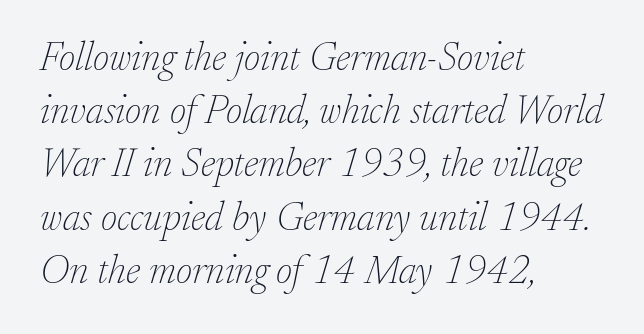
Q: Is the text bold? A: No.
Q: Is the text italic (slanted)? A: Yes, it leans right by about 17 degrees.
Q: Is the typeface a serif or a sans-serif typeface? A: Serif.
Q: Is the text underlined? A: No.
Q: How is the paragraph aligned? A: Left-aligned.
Q: Is the spacing between letters normal or unusually wide? A: Normal.
Q: Is the spacing between lines tight, normal or loose? A: Normal.
Q: Width (condensed, normal, or wide)? A: Normal.
Q: Stroke contrast? A: Low.
Q: x-height? A: Small.
Q: Monospaced? A: No.
